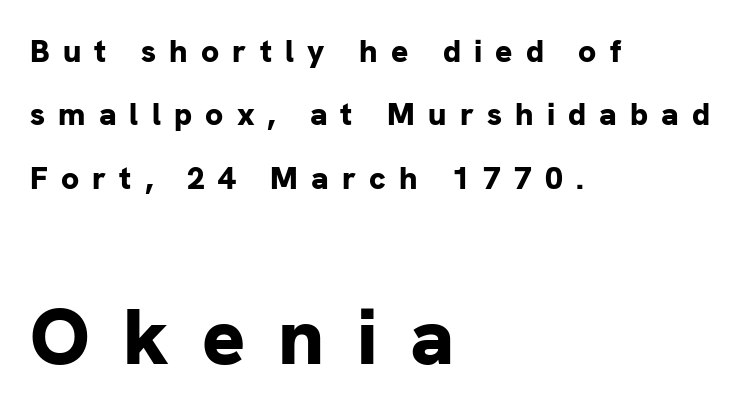
The image shows 80 px bold sans-serif type, upright; set left-aligned, loose line spacing (1.98x), unusually wide letter spacing (+0.41 em), not underlined; the second (bottom) block is 2.5x larger; low stroke contrast and a medium x-height.
